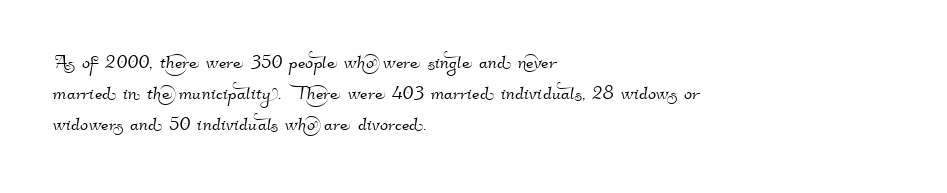
Q: Is the text underlined? A: No.
Q: How is the paragraph aligned? A: Left-aligned.
Q: Is the spacing between letters normal or unusually wide? A: Normal.
Q: Is the spacing between lines tight, normal or loose? A: Normal.
